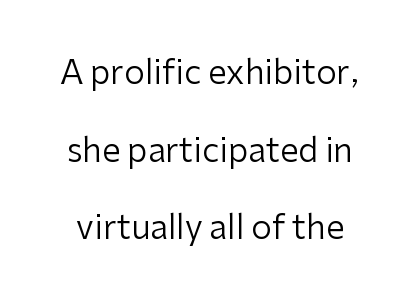
{"serif": "no", "italic": "no", "bold": "no", "weight": "regular", "width": "normal", "stroke_contrast": "low", "x_height": "medium", "monospaced": "no", "underline": "no", "line_spacing": "loose", "line_spacing_ratio": 2.35, "letter_spacing": "normal", "letter_spacing_em": 0.0, "glyph_px": 33}
